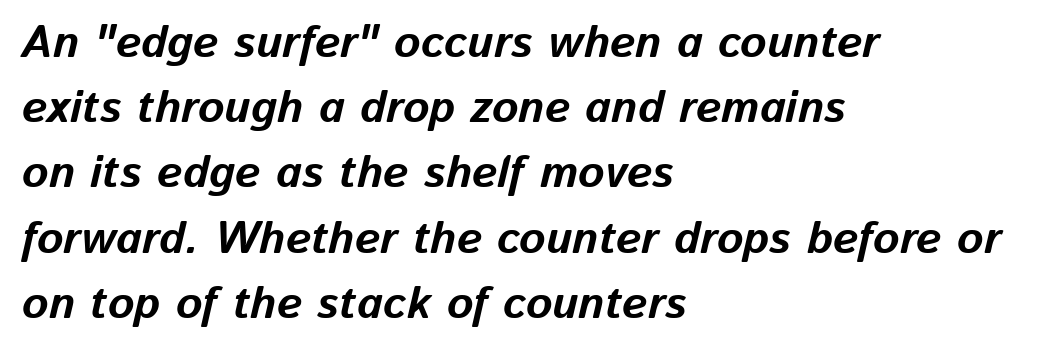
Words float on clear page, feet unadorned. The face used here is proportionally spaced, like ordinary book or web type. In terms of leading, this rendering sits right in the middle. Heavy, bold letterforms. Tracking here is standard; glyphs follow each other at the usual distance. Every character sits at an angle, as italics do.
